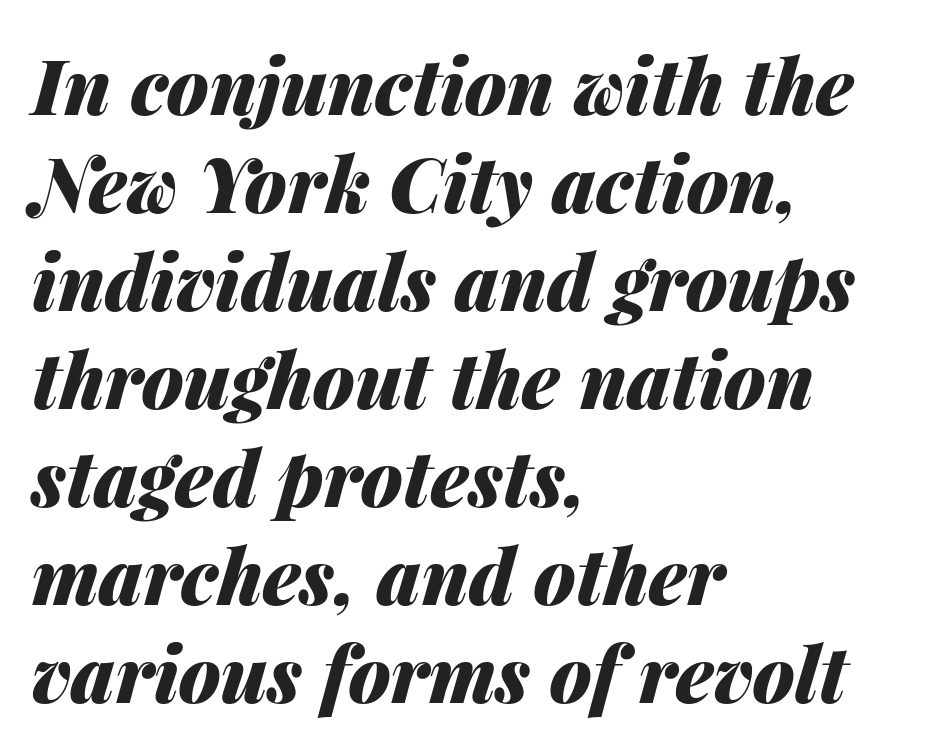
Q: Is the text bold? A: Yes.
Q: Is the text italic (slanted)? A: Yes, it leans right by about 14 degrees.
Q: Is the text underlined? A: No.
Q: How is the paragraph aligned? A: Left-aligned.
Q: Is the spacing between letters normal or unusually wide? A: Normal.
Q: Is the spacing between lines tight, normal or loose? A: Normal.
Q: Width (condensed, normal, or wide)? A: Normal.
Q: Stroke contrast? A: Medium.
Q: x-height? A: Medium.
Q: Monospaced? A: No.
